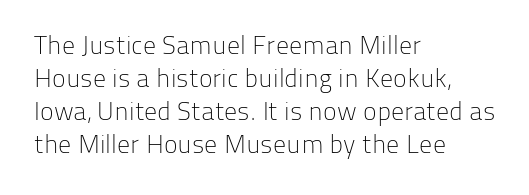
The image shows 26 px text type, upright; set left-aligned, normal line spacing (1.27x), normal letter spacing, not underlined.
